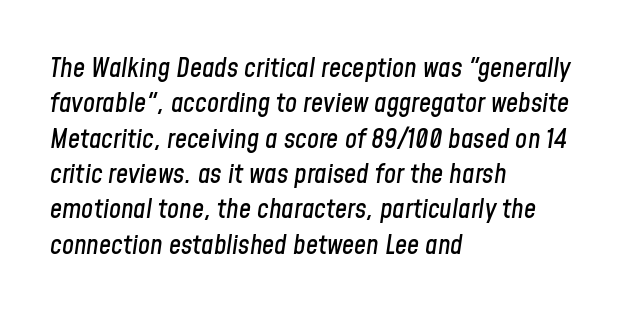
The image shows 27 px text type, italic (leaning right); set left-aligned, normal line spacing (1.31x), normal letter spacing, not underlined.
